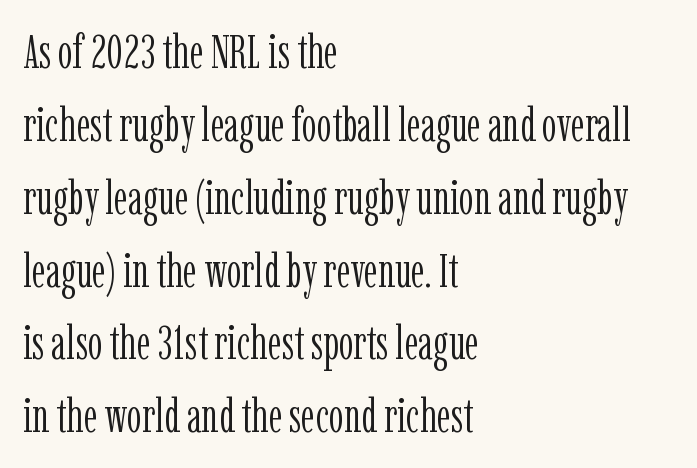
The letterforms sit at book weight or below. The typesetter chose a ragged-right arrangement here. The lettering stays uniformly vertical, giving the passage a roman look. Honestly, the letter spacing is just normal — you wouldn't notice it. Serifs: yes, visible at the terminals of the letterforms.
